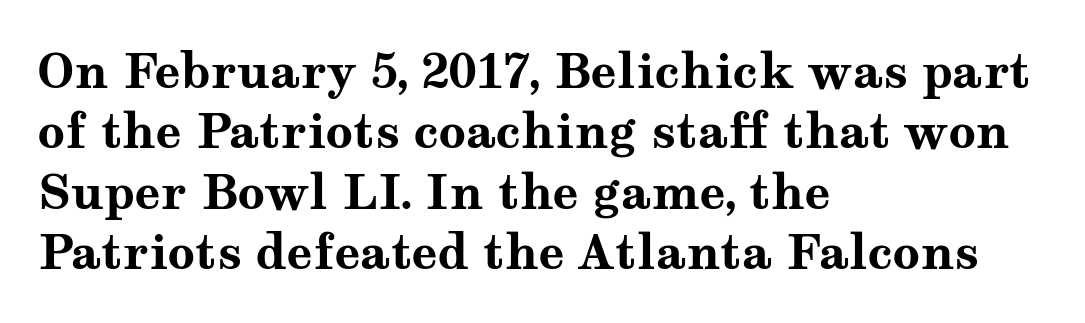
The image shows 48 px bold, wide serif type, upright; set left-aligned, normal line spacing (1.26x), normal letter spacing, not underlined; medium stroke contrast and a medium x-height.
